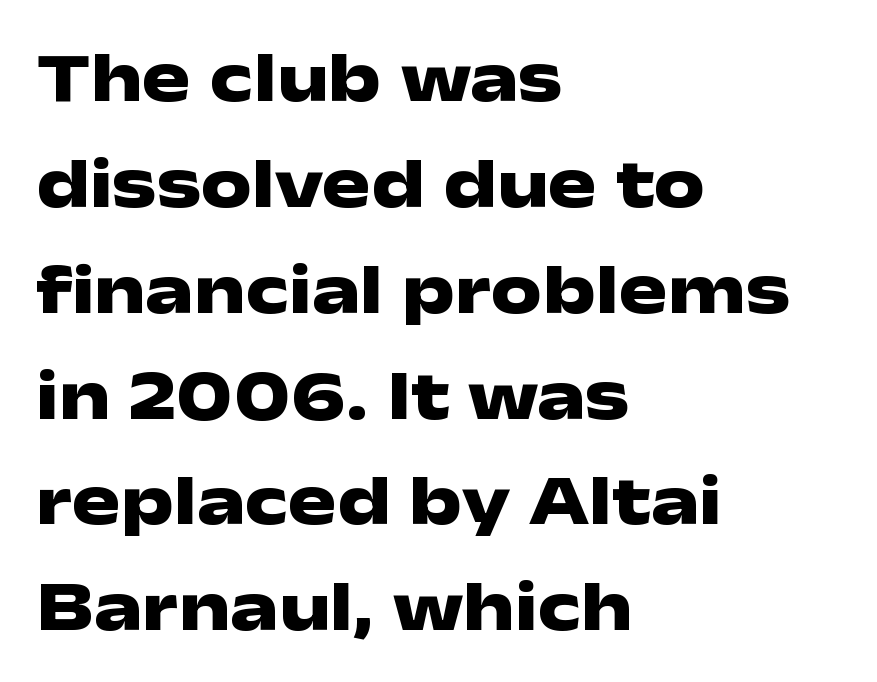
Q: Is the text bold? A: Yes.
Q: Is the text italic (slanted)? A: No, it is upright.
Q: Is the typeface a serif or a sans-serif typeface? A: Sans-serif.
Q: Is the text underlined? A: No.
Q: How is the paragraph aligned? A: Left-aligned.
Q: Is the spacing between letters normal or unusually wide? A: Normal.
Q: Is the spacing between lines tight, normal or loose? A: Normal.
Q: Width (condensed, normal, or wide)? A: Wide.
Q: Stroke contrast? A: Low.
Q: x-height? A: Medium.
Q: Monospaced? A: No.
